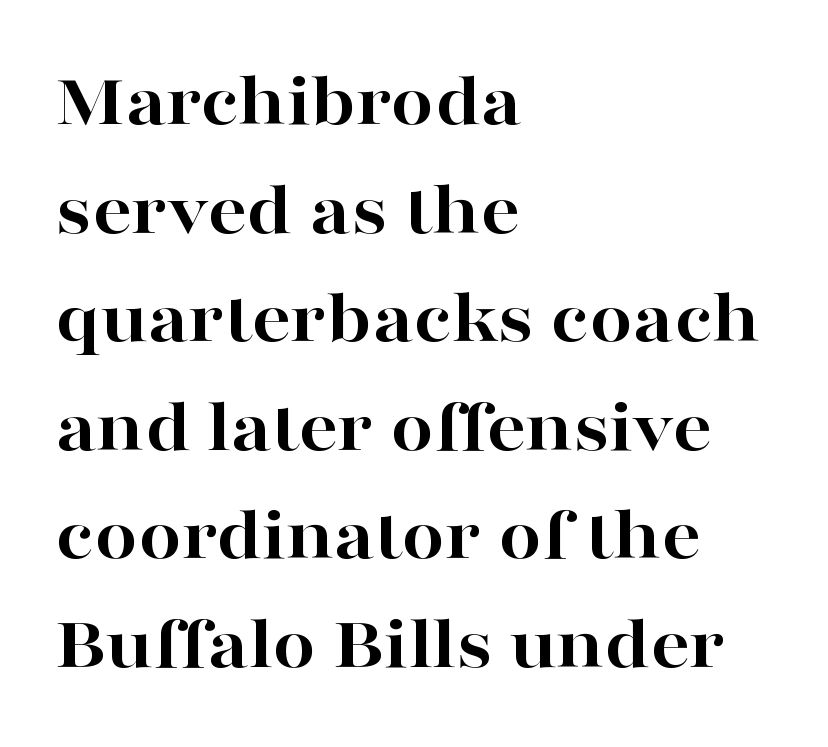
The image shows 77 px bold, wide serif type, upright; set left-aligned, normal line spacing (1.41x), normal letter spacing, not underlined; high stroke contrast and a medium x-height.
